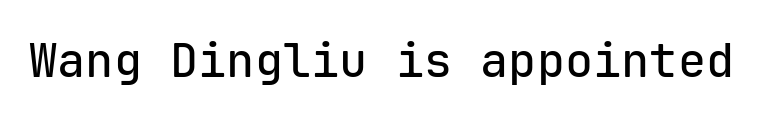
To sum up the face: it is a sans, with no serifs. The strip under each line holds only bare page. The line texture is even and compact thanks to regular tracking. Do the letters lean? They stand straight.
